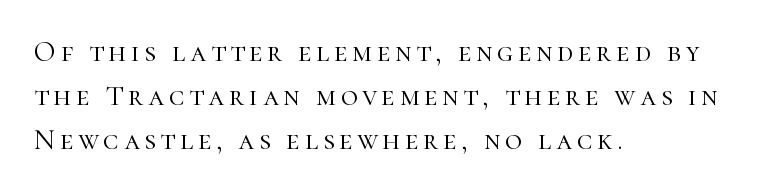
The image shows 29 px light serif type, upright; set left-aligned, normal line spacing (1.51x), not underlined; high stroke contrast and a medium x-height.
